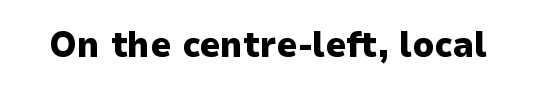
{"serif": "no", "italic": "no", "bold": "yes", "weight": "heavy", "width": "normal", "stroke_contrast": "low", "x_height": "medium", "monospaced": "no", "underline": "no", "letter_spacing": "normal", "letter_spacing_em": 0.0, "glyph_px": 36}
